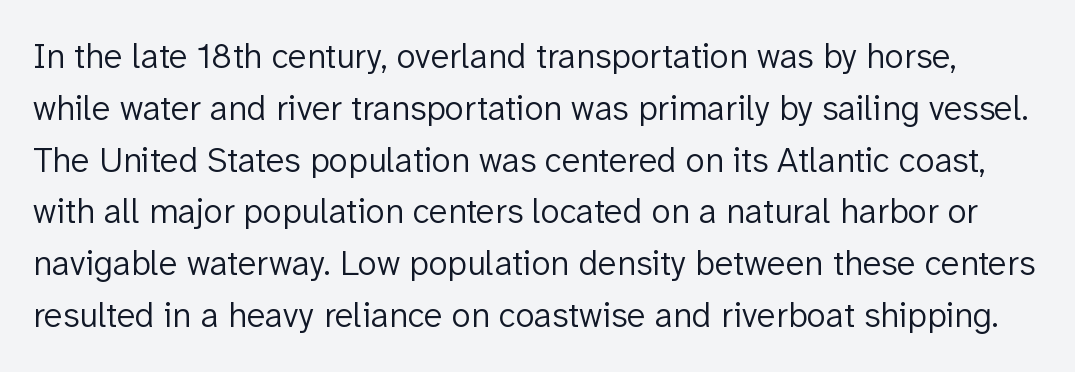
Q: Is the text bold? A: No.
Q: Is the text italic (slanted)? A: No, it is upright.
Q: Is the typeface a serif or a sans-serif typeface? A: Sans-serif.
Q: Is the text underlined? A: No.
Q: Is the spacing between letters normal or unusually wide? A: Normal.
Q: Is the spacing between lines tight, normal or loose? A: Normal.
Q: Width (condensed, normal, or wide)? A: Normal.
Q: Stroke contrast? A: Low.
Q: x-height? A: Medium.
Q: Monospaced? A: No.
